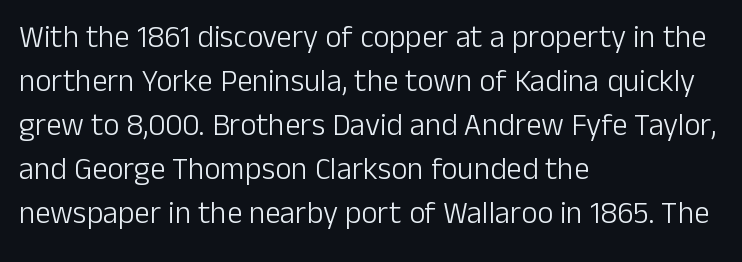
{"serif": "no", "italic": "no", "bold": "no", "weight": "light", "width": "normal", "stroke_contrast": "low", "x_height": "medium", "monospaced": "no", "underline": "no", "align": "left", "line_spacing": "normal", "line_spacing_ratio": 1.42, "letter_spacing": "normal", "letter_spacing_em": 0.0, "glyph_px": 31}
